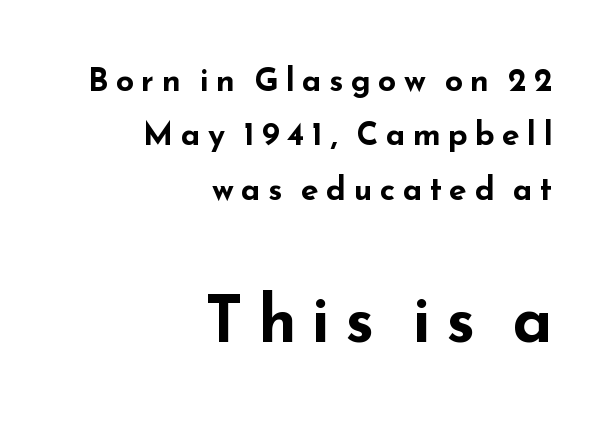
Q: Is the text bold? A: Yes.
Q: Is the text italic (slanted)? A: No, it is upright.
Q: Is the typeface a serif or a sans-serif typeface? A: Sans-serif.
Q: Is the text underlined? A: No.
Q: How is the paragraph aligned? A: Right-aligned.
Q: Is the spacing between letters normal or unusually wide? A: Unusually wide.
Q: Is the spacing between lines tight, normal or loose? A: Normal.
Q: Which block of text is set in a larger size, the first (top) or the second (bottom)? A: The second (bottom) one.
Q: Width (condensed, normal, or wide)? A: Wide.
Q: Stroke contrast? A: Low.
Q: x-height? A: Small.
Q: Monospaced? A: No.
